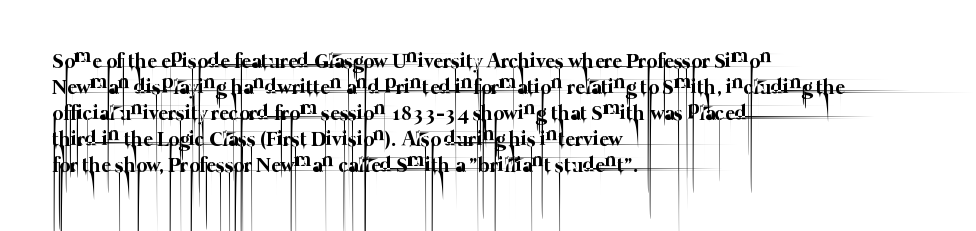
One-word summary of the alignment: left. Spacing between characters is what you'd get straight out of the box. A bare baseline throughout the passage. The weight would be labelled regular, book, light, or lighter still.
